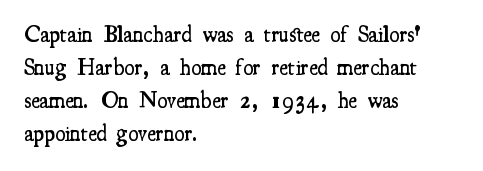
The image shows 23 px text type, upright; set left-aligned, normal line spacing (1.43x), normal letter spacing, not underlined.
